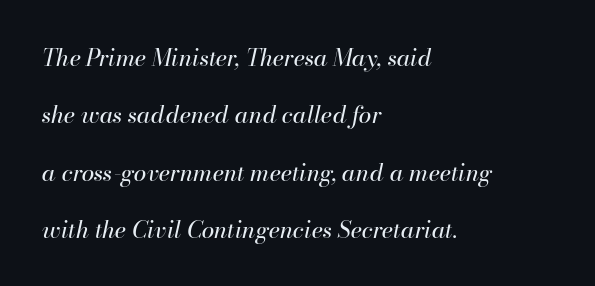
The image shows 23 px text type, italic (leaning right); set left-aligned, loose line spacing (2.5x), normal letter spacing, not underlined.
